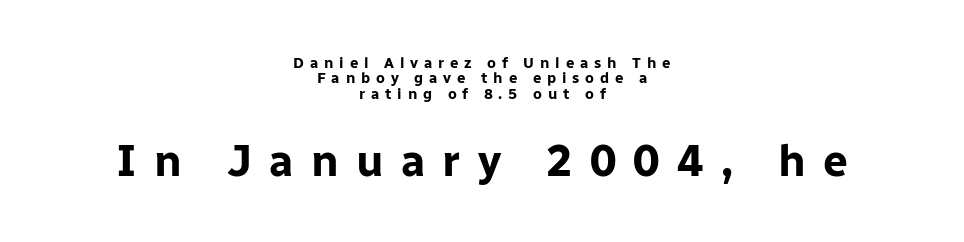
Compare the two chunks: the lower has the greater cap height. Inter-character spacing is expanded well beyond the font's built-in metrics. Descender tails drop into unmarked territory. Varying glyph widths throughout — classic text-font behaviour. The rendering uses a small line-height, squeezing the rows. This rendering uses center alignment, leaving both contours irregular but symmetric.
